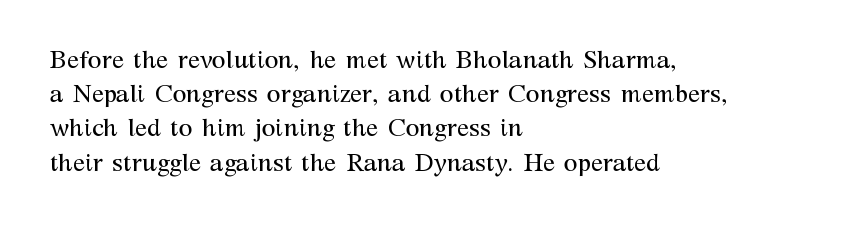
{"italic": "no", "bold": "no", "underline": "no", "align": "left", "line_spacing": "normal", "line_spacing_ratio": 1.37, "letter_spacing": "normal", "letter_spacing_em": 0.0, "glyph_px": 25}
